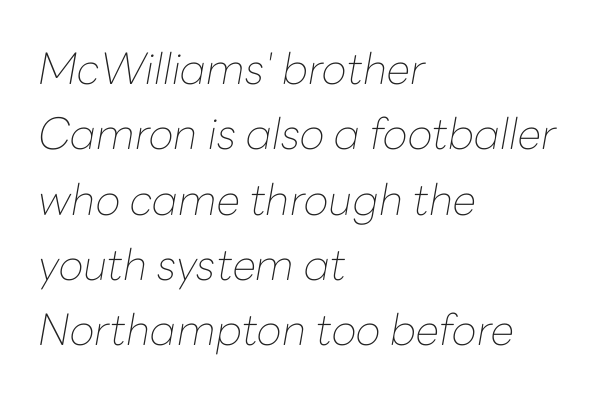
Q: Is the text bold? A: No.
Q: Is the text italic (slanted)? A: Yes, it leans right by about 10 degrees.
Q: Is the text underlined? A: No.
Q: How is the paragraph aligned? A: Left-aligned.
Q: Is the spacing between letters normal or unusually wide? A: Normal.
Q: Is the spacing between lines tight, normal or loose? A: Normal.
Q: Width (condensed, normal, or wide)? A: Normal.
Q: Stroke contrast? A: Low.
Q: x-height? A: Medium.
Q: Monospaced? A: No.
